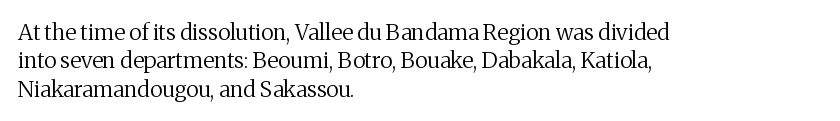
{"italic": "no", "bold": "no", "underline": "no", "align": "left", "line_spacing": "normal", "line_spacing_ratio": 1.29, "letter_spacing": "normal", "letter_spacing_em": 0.0, "glyph_px": 22}
